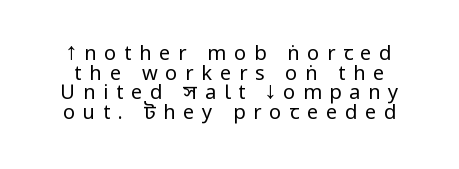
The image shows 20 px text type, upright; set tight line spacing (0.98x), unusually wide letter spacing (+0.39 em), not underlined.
